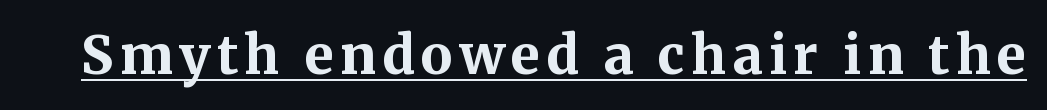
The image shows 53 px bold serif type, upright; set underlined; medium stroke contrast and a medium x-height.
